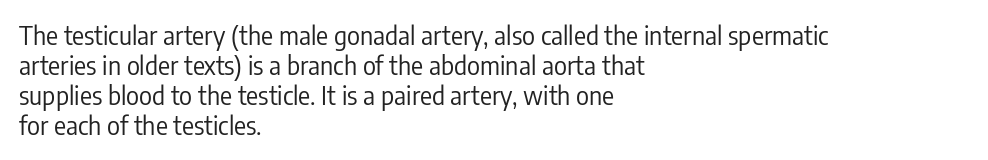
Q: Is the text bold? A: No.
Q: Is the text italic (slanted)? A: No, it is upright.
Q: Is the text underlined? A: No.
Q: How is the paragraph aligned? A: Left-aligned.
Q: Is the spacing between letters normal or unusually wide? A: Normal.
